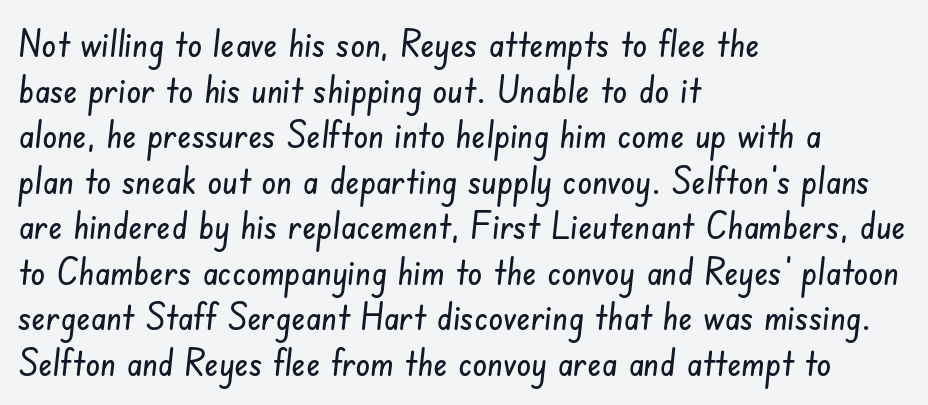
The image shows 37 px condensed sans-serif type; set left-aligned, line spacing 1.23x, normal letter spacing, not underlined; low stroke contrast and a small x-height.
